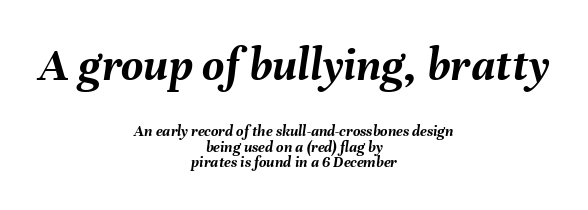
The image shows 48 px semibold type, italic (leaning right); set centered, tight line spacing (0.96x), normal letter spacing, not underlined; the first (top) block is 3.0x larger; medium stroke contrast and a medium x-height.
